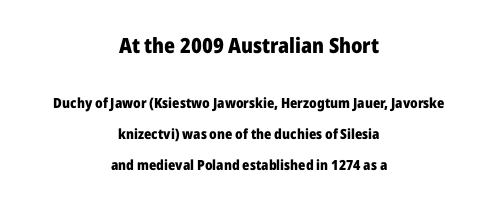
How heavy is the stroke? Heavy — this is a bold. Line spacing here is loose. Check under the words: just untouched page. The lines are quadded center. Characters remain perfectly vertical along every line.
